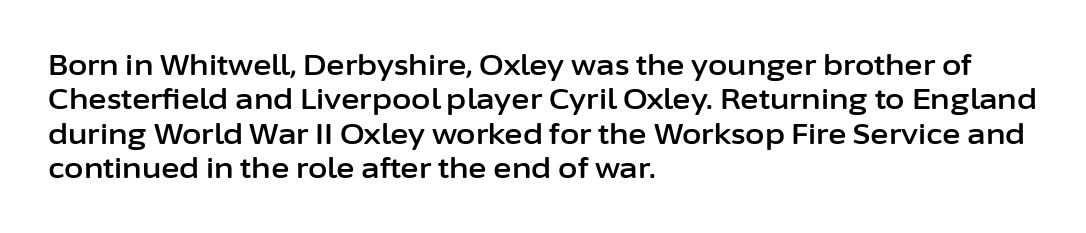
The image shows 28 px sans-serif type, upright; set left-aligned, line spacing 1.23x, normal letter spacing, not underlined; low stroke contrast and a medium x-height.
